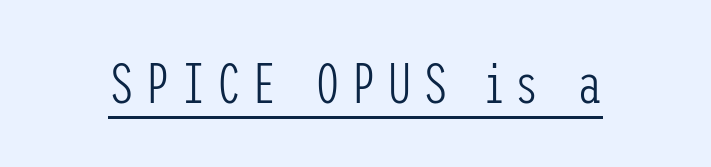
The image shows 56 px light, condensed sans-serif type, upright; set underlined; low stroke contrast and a medium x-height.
